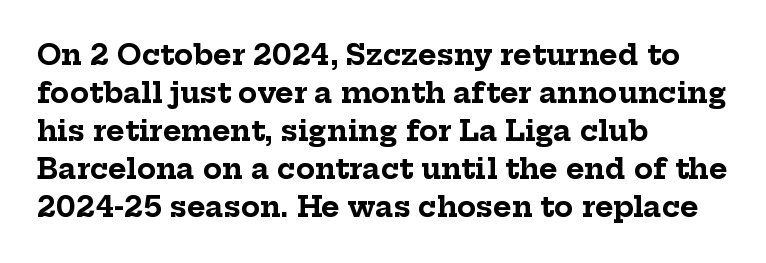
Does the copy run flush right? No — it runs flush left. Quick note: underline off. Ordinary non-slanted type is in use. Varying glyph widths throughout — classic text-font behaviour.
